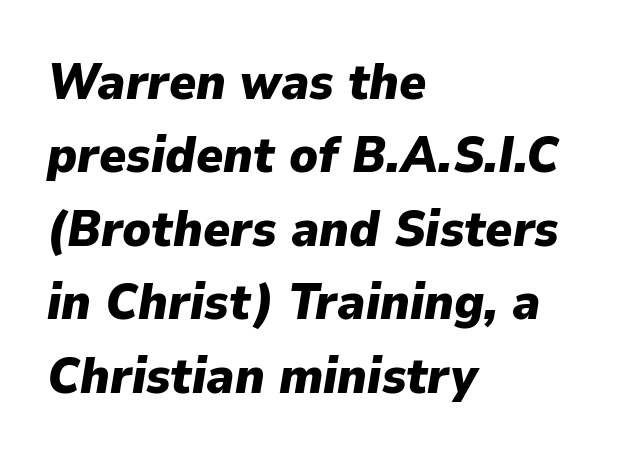
{"italic": "yes", "lean": "right", "slant_degrees": 9, "bold": "yes", "weight": "heavy", "width": "normal", "stroke_contrast": "low", "x_height": "medium", "monospaced": "no", "underline": "no", "align": "left", "line_spacing": "normal", "line_spacing_ratio": 1.44, "letter_spacing": "normal", "letter_spacing_em": 0.0, "glyph_px": 51}
